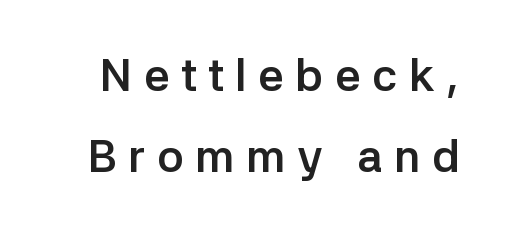
The typography opts for an upright posture over an oblique one. Typesetter's note: full bold, strokes at maximum text heaviness. The face used here is proportionally spaced, like ordinary book or web type. Does extra space separate the letters? Yes, quite a lot of it. The foot of each line stays bare and open.
